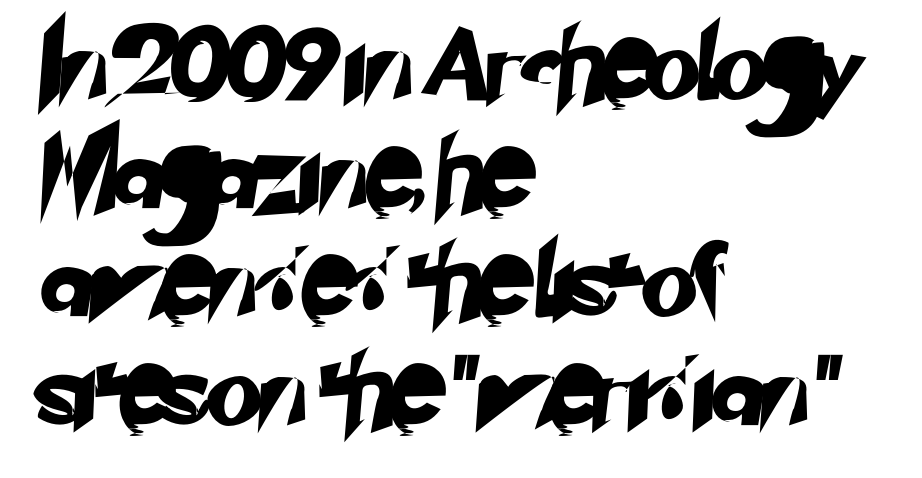
Caption: standard tracking, unaltered. Has an underline been added? It has not. Alignment: flush left. The face used here is a sans, in the tradition of grotesques and geometrics. Summary of vertical rhythm: regular, with standard interline spacing.
